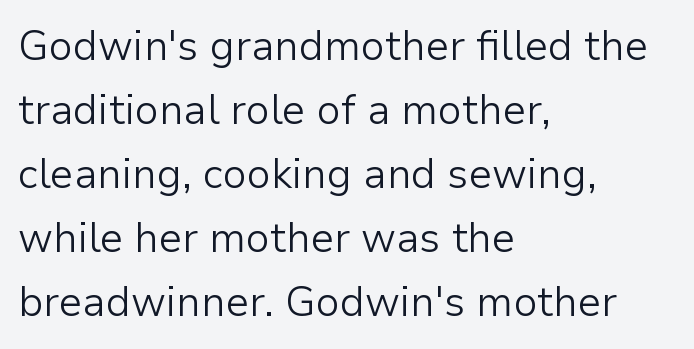
{"serif": "no", "italic": "no", "bold": "no", "weight": "light", "width": "normal", "stroke_contrast": "low", "x_height": "medium", "monospaced": "no", "underline": "no", "align": "left", "line_spacing": "normal", "line_spacing_ratio": 1.56, "letter_spacing": "normal", "letter_spacing_em": 0.0, "glyph_px": 41}
